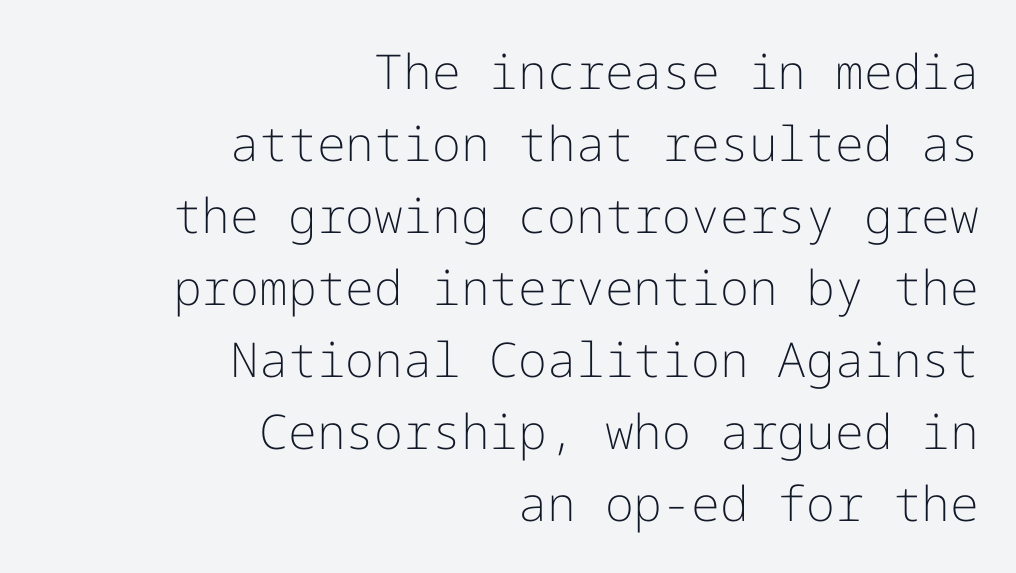
Q: Is the text bold? A: No.
Q: Is the text italic (slanted)? A: No, it is upright.
Q: Is the typeface a serif or a sans-serif typeface? A: Sans-serif.
Q: Is the text underlined? A: No.
Q: How is the paragraph aligned? A: Right-aligned.
Q: Is the spacing between letters normal or unusually wide? A: Normal.
Q: Is the spacing between lines tight, normal or loose? A: Normal.
Q: Width (condensed, normal, or wide)? A: Normal.
Q: Stroke contrast? A: Low.
Q: x-height? A: Medium.
